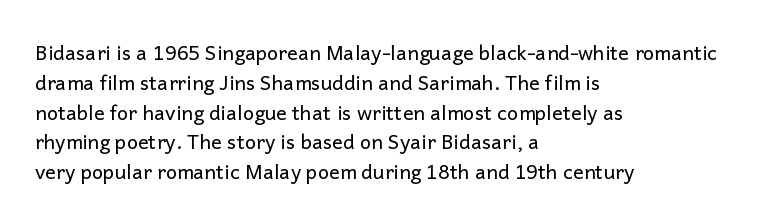
Q: Is the text bold? A: No.
Q: Is the text italic (slanted)? A: No, it is upright.
Q: Is the text underlined? A: No.
Q: How is the paragraph aligned? A: Left-aligned.
Q: Is the spacing between letters normal or unusually wide? A: Normal.
Q: Is the spacing between lines tight, normal or loose? A: Normal.
